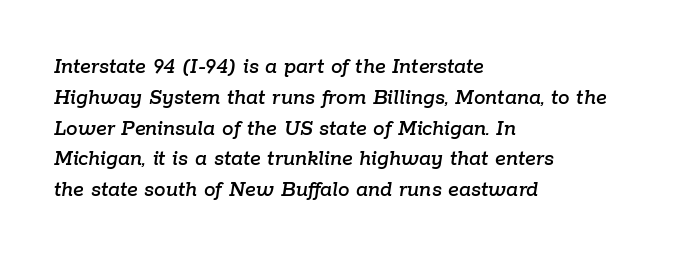
{"italic": "yes", "lean": "right", "slant_degrees": 9, "underline": "no", "align": "left", "line_spacing": "normal", "line_spacing_ratio": 1.34, "letter_spacing": "normal", "letter_spacing_em": 0.0, "glyph_px": 23}
